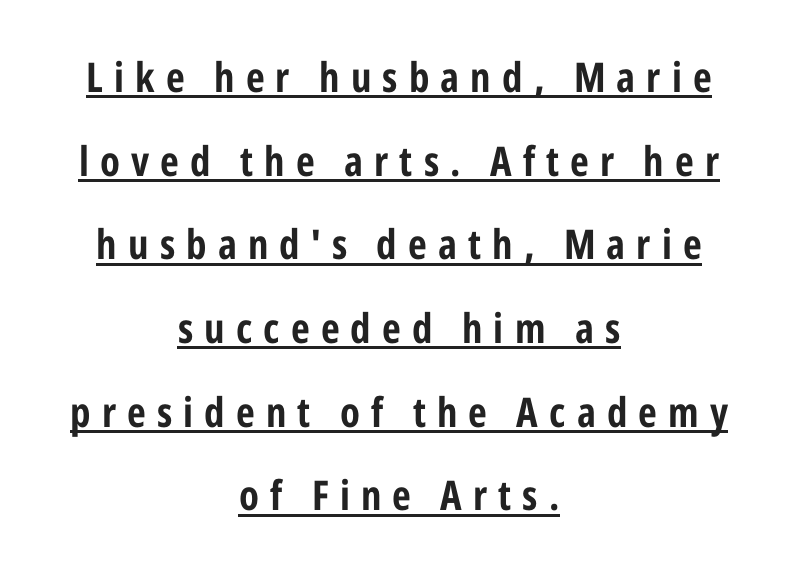
Q: Is the text bold? A: Yes.
Q: Is the text italic (slanted)? A: No, it is upright.
Q: Is the typeface a serif or a sans-serif typeface? A: Sans-serif.
Q: Is the text underlined? A: Yes.
Q: How is the paragraph aligned? A: Centered.
Q: Is the spacing between letters normal or unusually wide? A: Unusually wide.
Q: Is the spacing between lines tight, normal or loose? A: Loose.
Q: Width (condensed, normal, or wide)? A: Condensed.
Q: Stroke contrast? A: Low.
Q: x-height? A: Medium.
Q: Monospaced? A: No.
